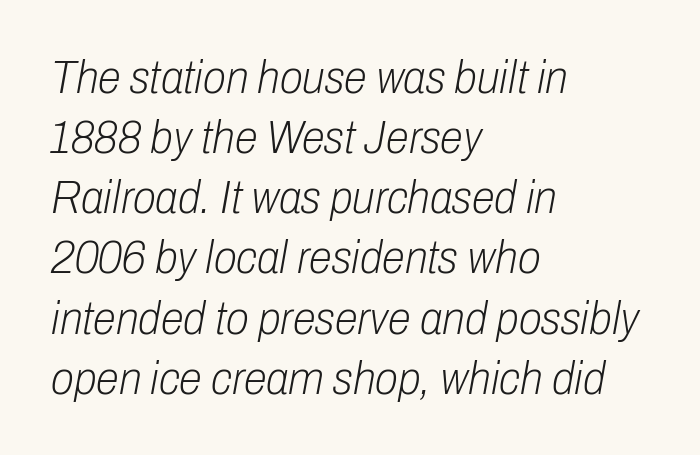
{"italic": "yes", "lean": "right", "slant_degrees": 10, "bold": "no", "weight": "light", "width": "condensed", "stroke_contrast": "low", "x_height": "medium", "monospaced": "no", "underline": "no", "align": "left", "line_spacing": "normal", "line_spacing_ratio": 1.28, "letter_spacing": "normal", "letter_spacing_em": 0.0, "glyph_px": 47}
